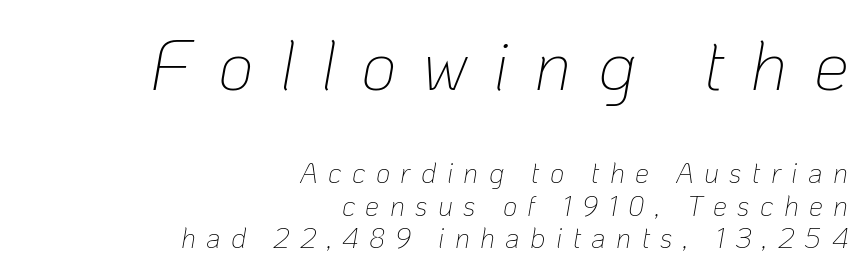
Inter-character spacing is expanded well beyond the font's built-in metrics. You could not count columns in this text — the font is proportionally spaced. No word sits above an underline. Top chunk: large. Bottom chunk: small.
